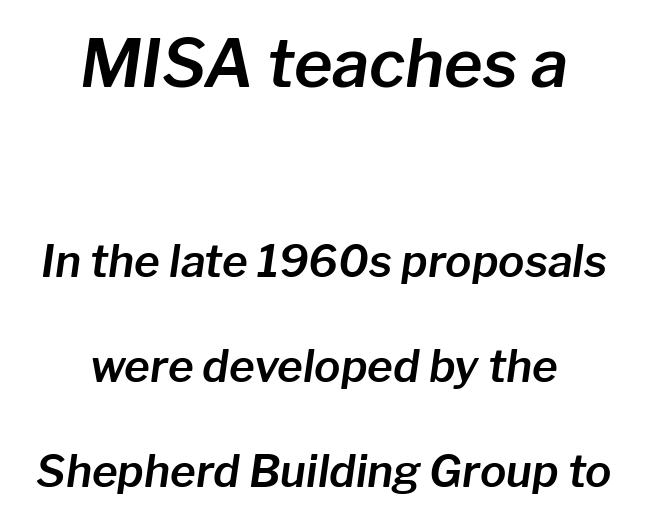
Q: Is the text italic (slanted)? A: Yes, it leans right by about 8 degrees.
Q: Is the text underlined? A: No.
Q: How is the paragraph aligned? A: Centered.
Q: Is the spacing between letters normal or unusually wide? A: Normal.
Q: Is the spacing between lines tight, normal or loose? A: Loose.
Q: Which block of text is set in a larger size, the first (top) or the second (bottom)? A: The first (top) one.
Q: Width (condensed, normal, or wide)? A: Normal.
Q: Stroke contrast? A: Low.
Q: x-height? A: Medium.
Q: Monospaced? A: No.
